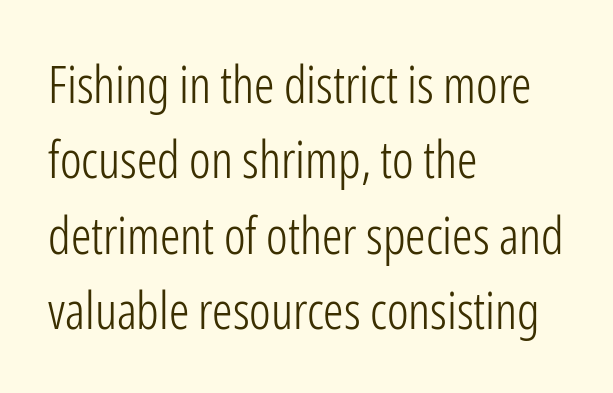
When letters stand straight like this, we call the style roman or upright. Here the glyphs are tracked normally, forming tight word shapes. No extra ink here — the face is not bold. The letters carry no serifs — their stems end cleanly without finishing strokes.
